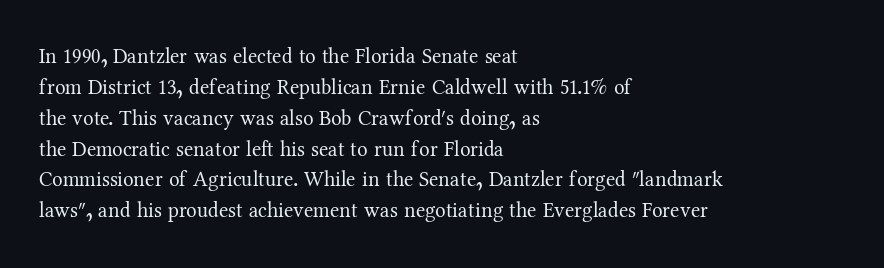
{"italic": "no", "bold": "no", "underline": "no", "align": "left", "line_spacing": "normal", "line_spacing_ratio": 1.47, "letter_spacing": "normal", "letter_spacing_em": 0.0, "glyph_px": 21}
